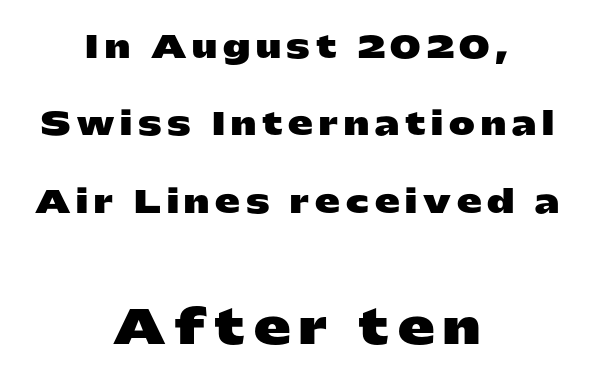
{"serif": "no", "italic": "no", "bold": "yes", "weight": "heavy", "width": "wide", "stroke_contrast": "low", "x_height": "medium", "monospaced": "no", "underline": "no", "align": "center", "line_spacing": "loose", "line_spacing_ratio": 2.5, "larger_block": "second", "size_ratio": 1.48, "glyph_px": 46}
